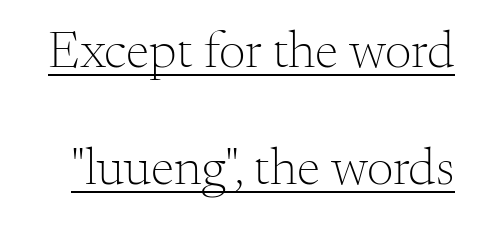
Rendered with straight, roman letterforms. Interline gaps are noticeably wide in this sample. Spacing between characters is what you'd get straight out of the box. The passage shown is not bold in any degree. The designer went with a serif here, giving each stem small feet.
